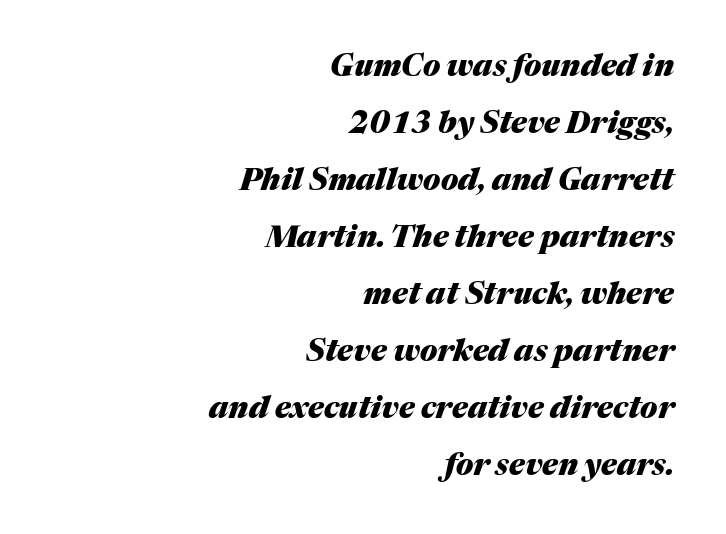
The ragged edge is on the left, which tells us the setting is flush right. The passage shown is emphatically bold. A typesetter would mark this as italic. A typesetter would call this proportional, since set widths differ per character.
